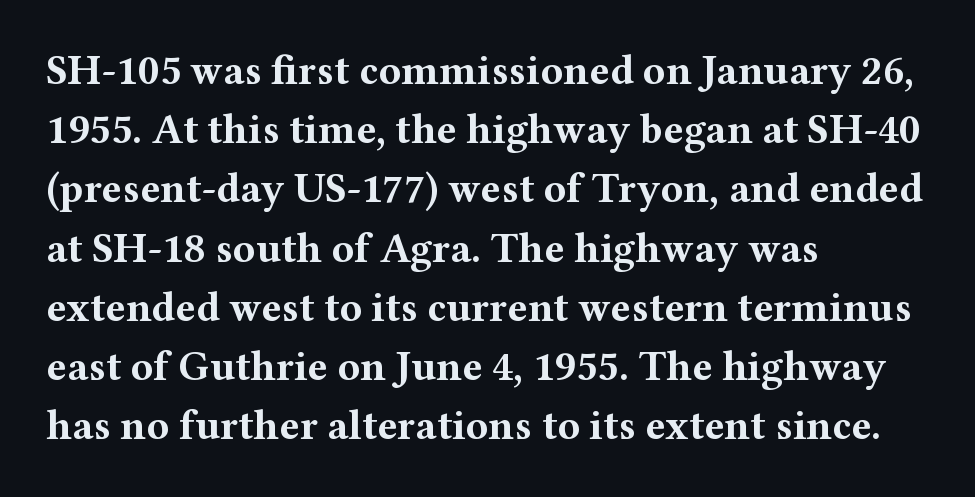
{"serif": "yes", "italic": "no", "bold": "yes", "weight": "bold", "width": "wide", "stroke_contrast": "medium", "x_height": "medium", "monospaced": "no", "underline": "no", "align": "left", "line_spacing": "normal", "line_spacing_ratio": 1.41, "letter_spacing": "normal", "letter_spacing_em": 0.0, "glyph_px": 42}
